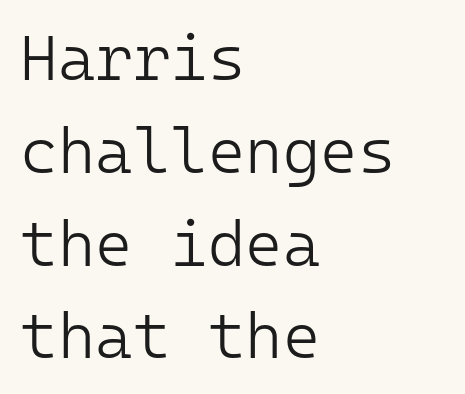
{"serif": "no", "italic": "no", "bold": "no", "weight": "light", "width": "normal", "stroke_contrast": "low", "x_height": "medium", "monospaced": "yes", "underline": "no", "align": "left", "line_spacing": "normal", "line_spacing_ratio": 1.45, "letter_spacing": "normal", "letter_spacing_em": 0.0, "glyph_px": 64}
